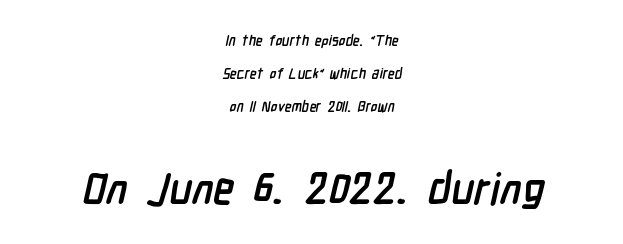
The setting favours the middle, as headings and verse often do. Examine the stroke ends and you'll find no serifs. Interline gaps are noticeably wide in this sample. Quick note: underline off. Looks like regular typesetting: each glyph gets only the width it needs. Type size steps up from the first block to the second.
